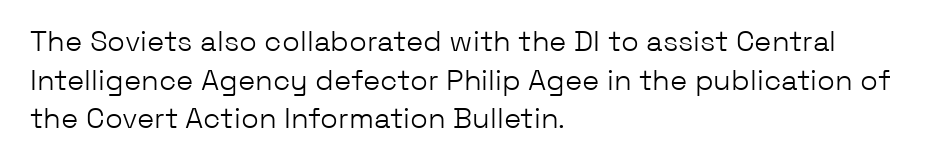
The image shows 29 px light sans-serif type, upright; set left-aligned, normal line spacing (1.33x), normal letter spacing, not underlined; low stroke contrast and a medium x-height.
